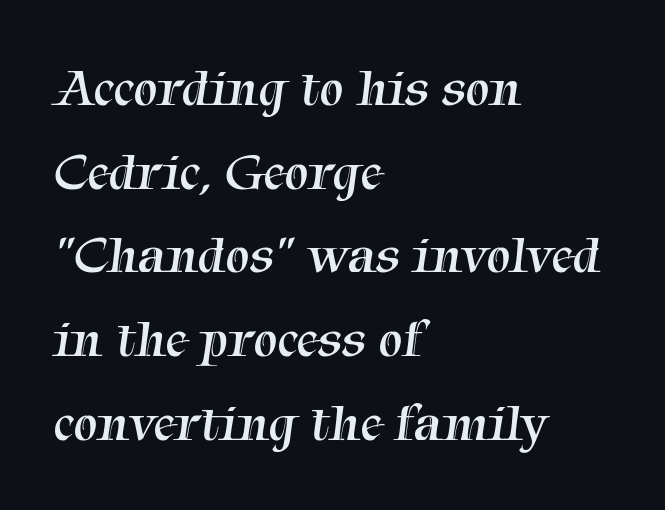
The letters sit at their default tracking, neither squeezed nor spread. Is there much room between lines? A standard amount, neither cramped nor airy. The characters display serif detailing at their extremities. Type without underlining. The strokes are not fattened; the text isn't bold. Do the characters align in a grid? No, the font is proportional.
